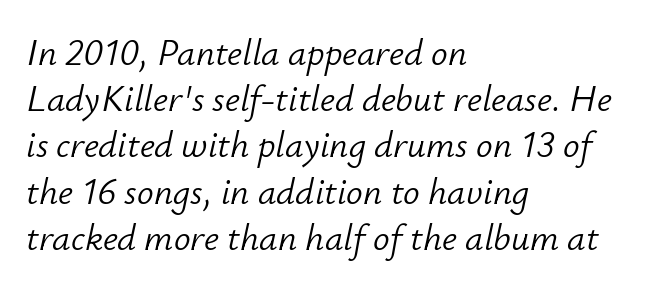
The image shows 37 px light type, italic (leaning right); set left-aligned, normal line spacing (1.25x), normal letter spacing, not underlined; low stroke contrast and a small x-height.
